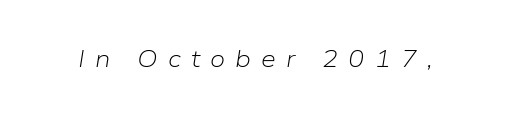
The image shows 24 px text type, italic (leaning right); set unusually wide letter spacing (+0.42 em), not underlined.
